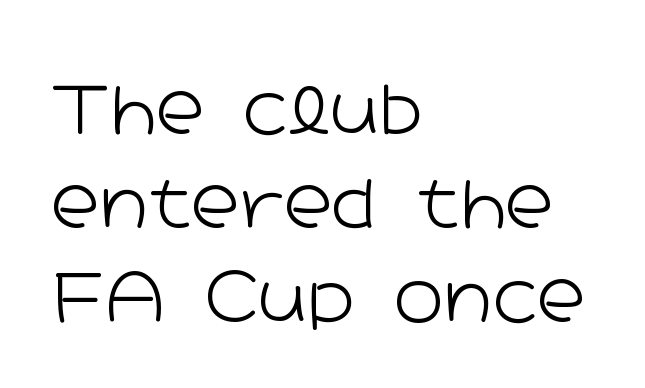
One-word summary of the alignment: left. Do the characters align in a grid? No, the font is proportional. Inter-character spacing is left at the font's built-in metrics. Weight: in the light-to-regular range.
